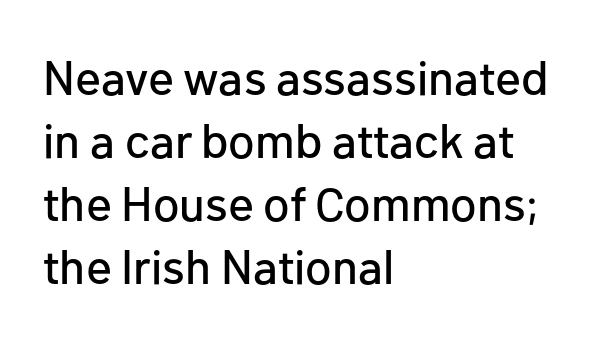
The image shows 48 px sans-serif type, upright; set left-aligned, normal line spacing (1.31x), normal letter spacing, not underlined; low stroke contrast and a medium x-height.
